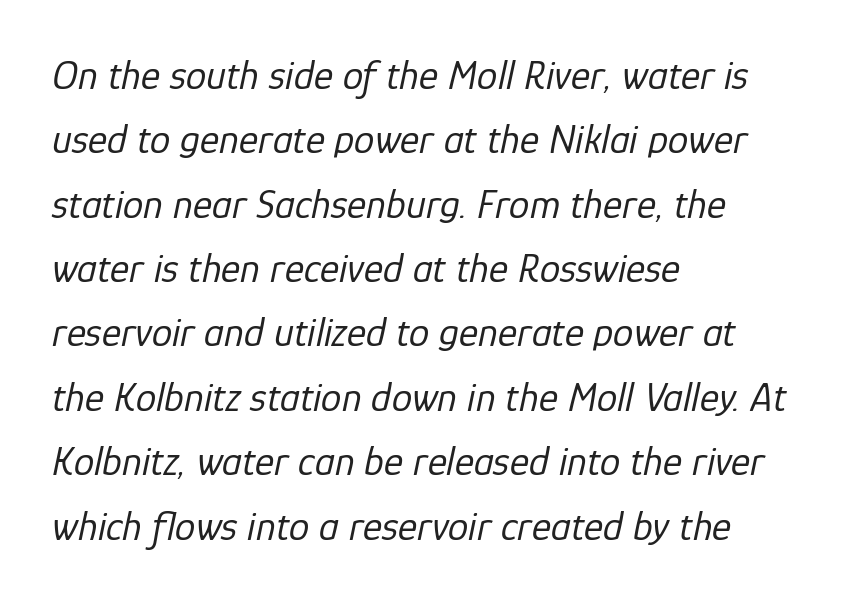
The image shows 41 px regular-weight type, italic (leaning right); set left-aligned, normal line spacing (1.57x), normal letter spacing, not underlined; low stroke contrast and a medium x-height.
